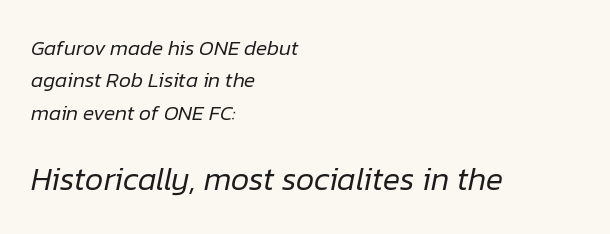
Q: Is the text bold? A: No.
Q: Is the text italic (slanted)? A: Yes, it leans right by about 12 degrees.
Q: Is the text underlined? A: No.
Q: How is the paragraph aligned? A: Left-aligned.
Q: Is the spacing between letters normal or unusually wide? A: Normal.
Q: Is the spacing between lines tight, normal or loose? A: Normal.
Q: Which block of text is set in a larger size, the first (top) or the second (bottom)? A: The second (bottom) one.
Q: Width (condensed, normal, or wide)? A: Normal.
Q: Stroke contrast? A: Low.
Q: x-height? A: Medium.
Q: Monospaced? A: No.
